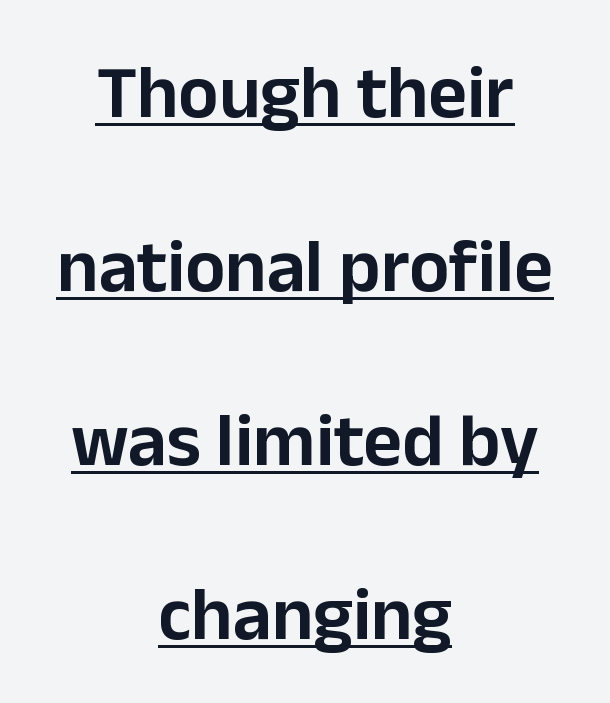
This sample uses an upright cut, with every glyph sitting square on the baseline. Neither beginnings nor endings align; midpoints do. The block of text is sparse from top to bottom, with ample space between rows. Students, note that the glyphs here touch the page at normal intervals.
